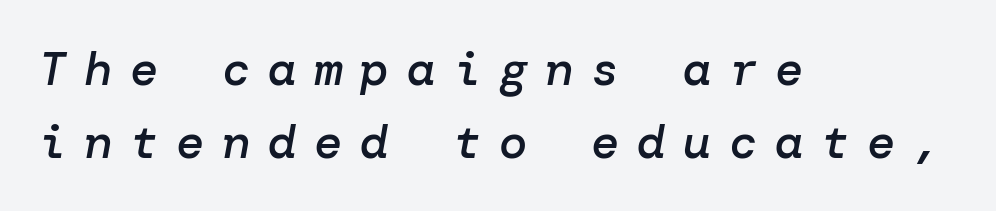
The image shows 47 px semibold type, italic (leaning right); set left-aligned, normal line spacing (1.55x), unusually wide letter spacing (+0.38 em), not underlined; low stroke contrast and a medium x-height.
